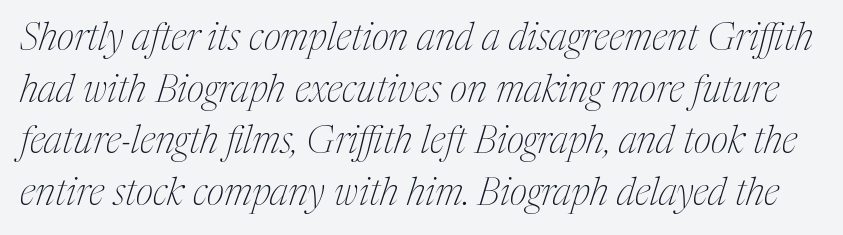
Any mark beneath the type? The region is blank. There is no visible air inserted between adjacent glyphs. Regarding serifs, this sample has them. The block of text has a typical density, with ordinary space between rows. The specimen reads as italic at a glance.
